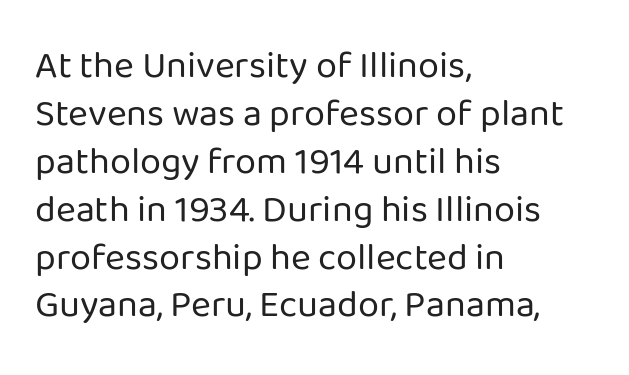
The image shows 38 px regular-weight sans-serif type, upright; set left-aligned, normal line spacing (1.26x), normal letter spacing, not underlined; low stroke contrast and a medium x-height.
